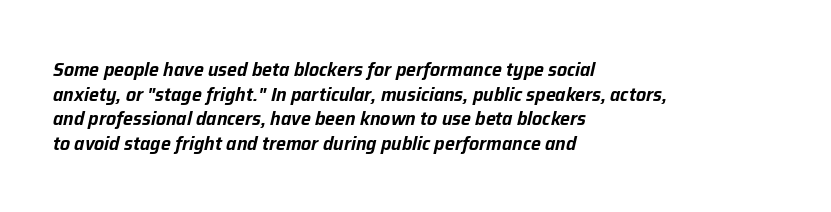
The image shows 20 px text type, italic (leaning right); set left-aligned, line spacing 1.23x, normal letter spacing, not underlined.
